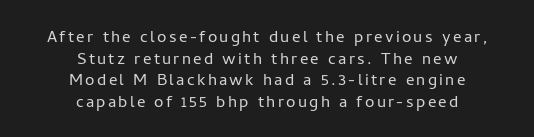
Q: Is the text bold? A: No.
Q: Is the text italic (slanted)? A: No, it is upright.
Q: Is the text underlined? A: No.
Q: How is the paragraph aligned? A: Centered.
Q: Is the spacing between lines tight, normal or loose? A: Tight.
